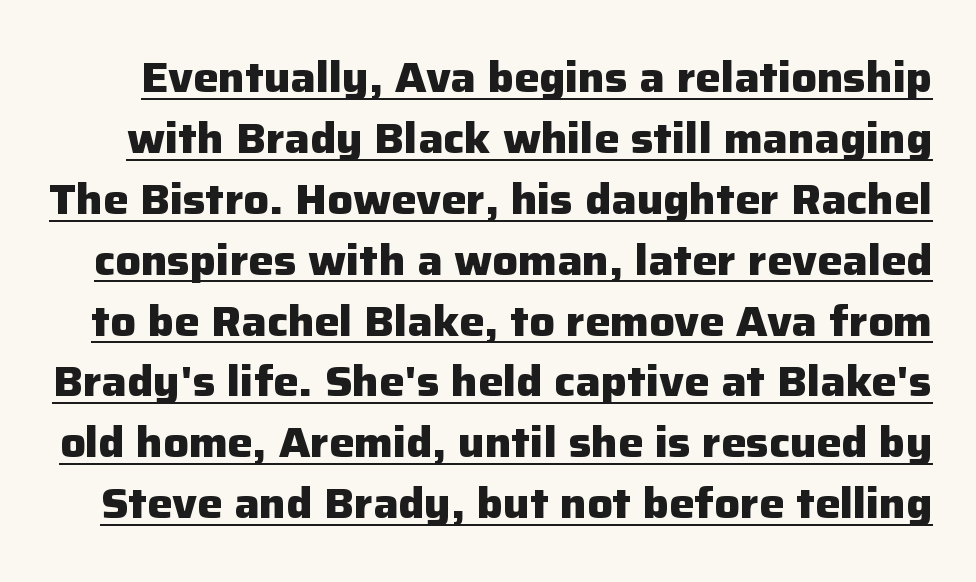
No feet cap the strokes, marking this as sans-serif type. Tracking here is standard; glyphs follow each other at the usual distance. Do the characters align in a grid? No, the font is proportional. In designer terms, the underline attribute is active on this setting.
